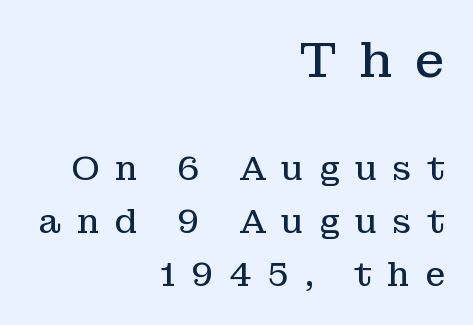
The image shows 49 px regular-weight serif type, upright; set right-aligned, normal line spacing (1.62x), unusually wide letter spacing (+0.46 em), not underlined; the first (top) block is 1.48x larger; low stroke contrast and a medium x-height.
